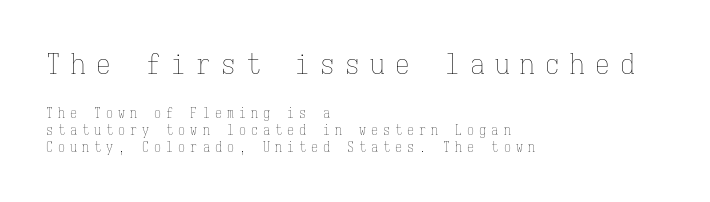
Characters remain perfectly vertical along every line. Look at the tracking — it's clearly loosened, letters drifting apart. The compositor pushed each line to the left boundary. Clear beneath every line of the passage. You could count columns in this text — the font is strictly monospaced. The typesetting does not lean heavy: it is not bold.
